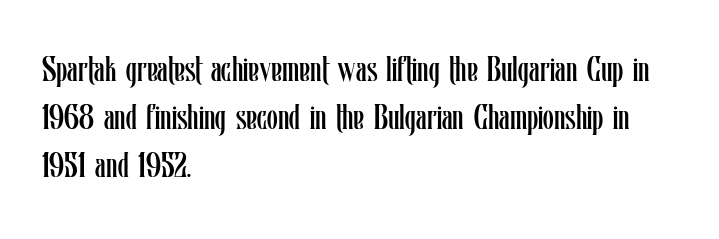
{"italic": "no", "bold": "no", "weight": "regular", "width": "condensed", "stroke_contrast": "low", "x_height": "medium", "monospaced": "no", "underline": "no", "align": "left", "line_spacing": "normal", "line_spacing_ratio": 1.37, "letter_spacing": "normal", "letter_spacing_em": 0.0, "glyph_px": 35}
